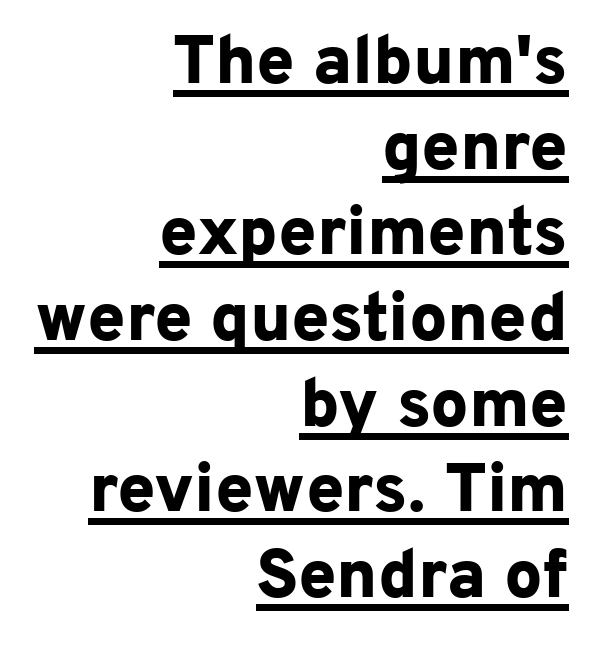
Q: Is the text bold? A: Yes.
Q: Is the text italic (slanted)? A: No, it is upright.
Q: Is the typeface a serif or a sans-serif typeface? A: Sans-serif.
Q: Is the text underlined? A: Yes.
Q: How is the paragraph aligned? A: Right-aligned.
Q: Is the spacing between letters normal or unusually wide? A: Normal.
Q: Is the spacing between lines tight, normal or loose? A: Normal.
Q: Width (condensed, normal, or wide)? A: Normal.
Q: Stroke contrast? A: Low.
Q: x-height? A: Medium.
Q: Monospaced? A: No.
